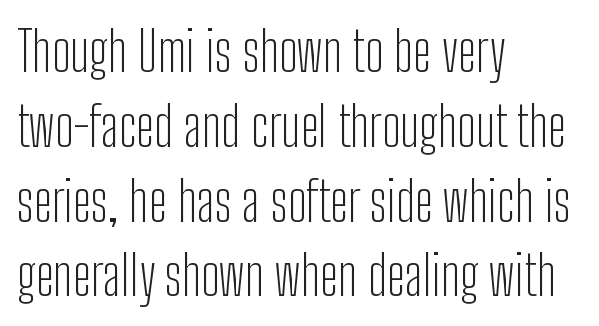
Regarding leading, the lines here are spaced in the standard way. Glyph-to-glyph distance matches everyday printed text. Note: no serifs on the glyphs. The baseline area is clear. This is the regular roman posture of the typeface.
